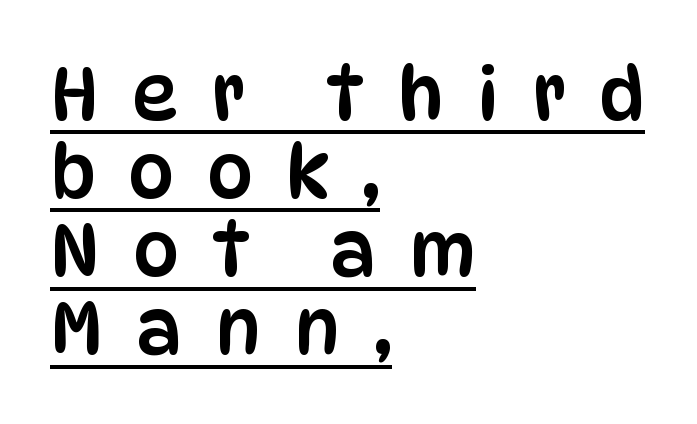
{"serif": "no", "italic": "no", "width": "condensed", "stroke_contrast": "low", "x_height": "large", "monospaced": "no", "underline": "yes", "align": "left", "line_spacing": "tight", "line_spacing_ratio": 1.07, "letter_spacing": "wide", "letter_spacing_em": 0.45, "glyph_px": 73}
